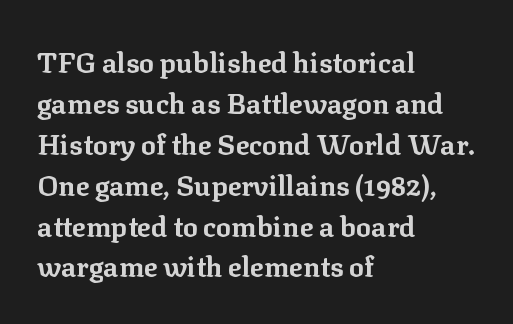
The image shows 28 px bold serif type, upright; set left-aligned, normal line spacing (1.46x), normal letter spacing, not underlined; low stroke contrast and a medium x-height.
